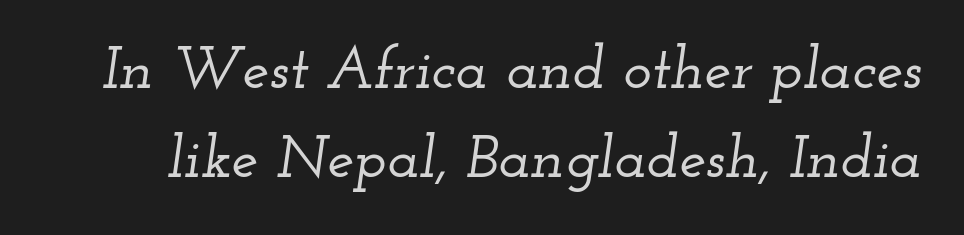
Q: Is the text italic (slanted)? A: Yes, it leans right by about 12 degrees.
Q: Is the typeface a serif or a sans-serif typeface? A: Serif.
Q: Is the text underlined? A: No.
Q: Is the spacing between letters normal or unusually wide? A: Normal.
Q: Is the spacing between lines tight, normal or loose? A: Normal.
Q: Width (condensed, normal, or wide)? A: Wide.
Q: Stroke contrast? A: Low.
Q: x-height? A: Small.
Q: Monospaced? A: No.
